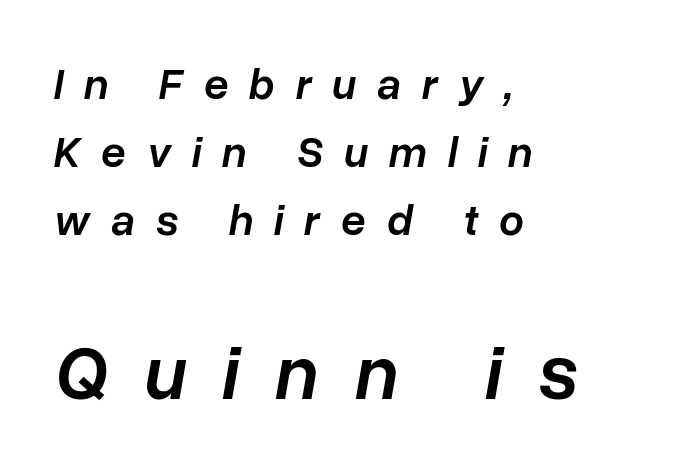
Beneath every word, the page is bare. The type is letterspaced generously, with wide tracking. Is there much room between lines? A standard amount, neither cramped nor airy. This sample is left-justified, so line endings fall wherever the words run out. Is the lower block the larger one? Yes — the lower block carries the bigger type. Does the lettering tilt? It does — this is italic.
